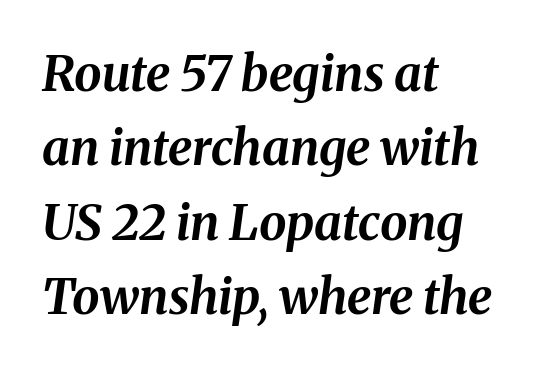
Q: Is the text bold? A: Yes.
Q: Is the text italic (slanted)? A: Yes, it leans right by about 8 degrees.
Q: Is the text underlined? A: No.
Q: How is the paragraph aligned? A: Left-aligned.
Q: Is the spacing between letters normal or unusually wide? A: Normal.
Q: Is the spacing between lines tight, normal or loose? A: Normal.
Q: Width (condensed, normal, or wide)? A: Normal.
Q: Stroke contrast? A: Medium.
Q: x-height? A: Medium.
Q: Monospaced? A: No.
